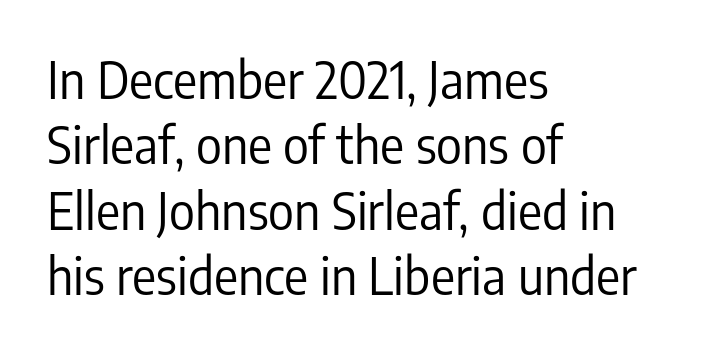
Q: Is the text bold? A: No.
Q: Is the text italic (slanted)? A: No, it is upright.
Q: Is the typeface a serif or a sans-serif typeface? A: Sans-serif.
Q: Is the text underlined? A: No.
Q: How is the paragraph aligned? A: Left-aligned.
Q: Is the spacing between letters normal or unusually wide? A: Normal.
Q: Is the spacing between lines tight, normal or loose? A: Normal.
Q: Width (condensed, normal, or wide)? A: Condensed.
Q: Stroke contrast? A: Low.
Q: x-height? A: Medium.
Q: Monospaced? A: No.
